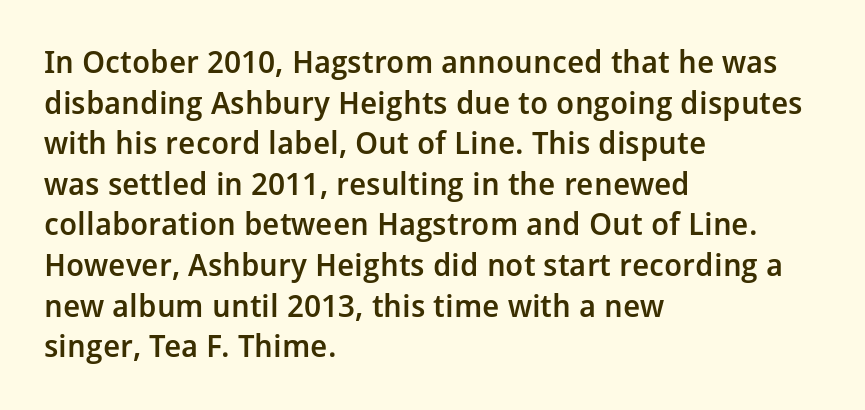
The image shows 31 px semibold sans-serif type, upright; set left-aligned, normal line spacing (1.31x), normal letter spacing, not underlined; low stroke contrast and a medium x-height.
